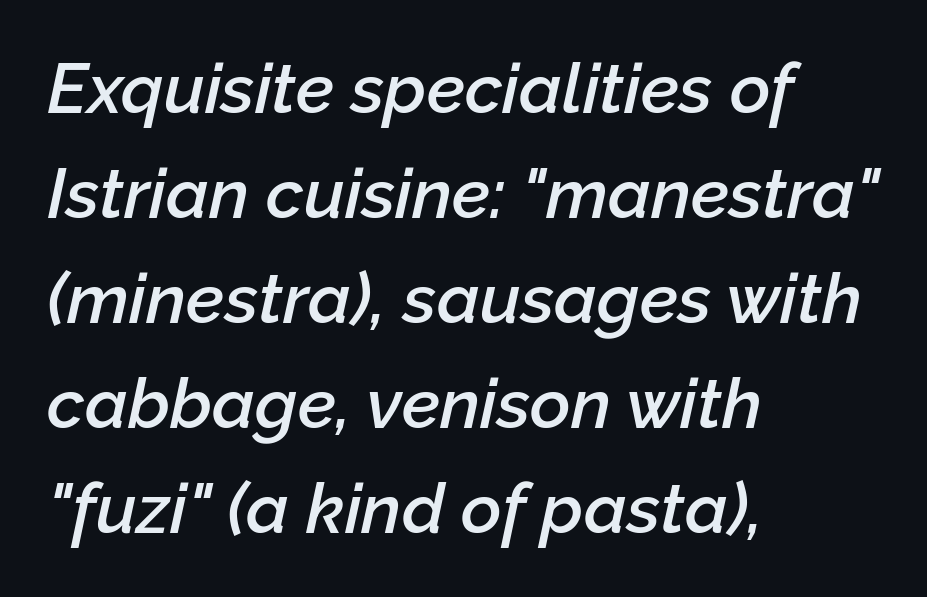
The image shows 70 px semibold type, italic (leaning right); set left-aligned, normal line spacing (1.5x), normal letter spacing, not underlined; low stroke contrast and a medium x-height.
